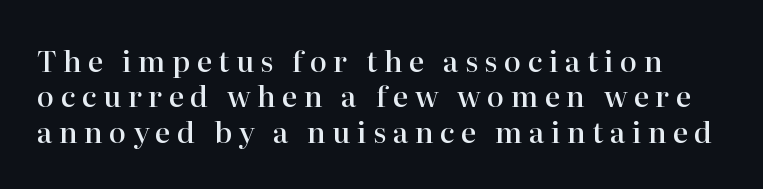
Inter-character spacing is expanded well beyond the font's built-in metrics. This rendering features lettering with no underline. In terms of posture, this sample is upright. Stems and bowls a touch heavier than normal — semibold.
